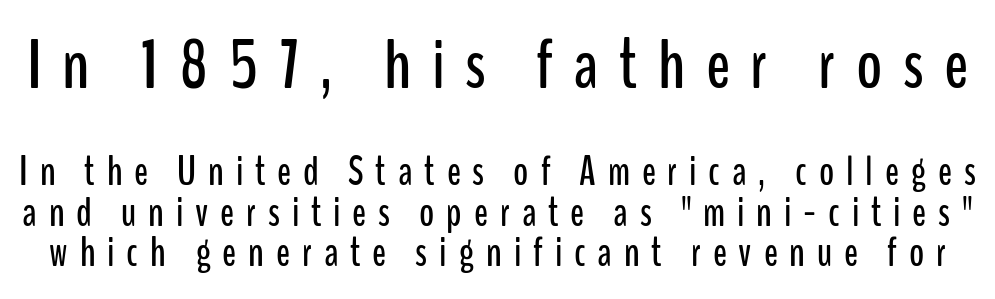
The image shows 71 px condensed sans-serif type, upright; set tight line spacing (0.99x), unusually wide letter spacing (+0.29 em), not underlined; the first (top) block is 1.73x larger; low stroke contrast and a medium x-height.
